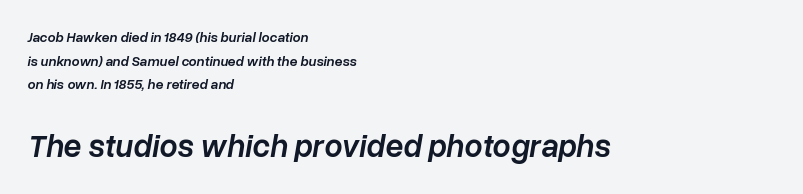
The image shows 32 px semibold type, italic (leaning right); set left-aligned, normal line spacing (1.68x), normal letter spacing, not underlined; the second (bottom) block is 2.29x larger; low stroke contrast and a medium x-height.
